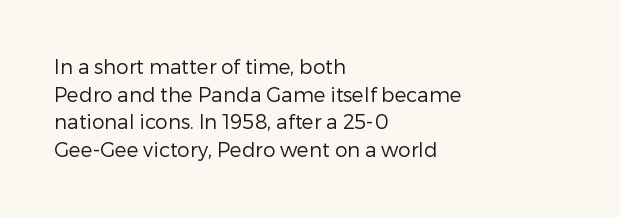
The image shows 20 px text type, upright; set left-aligned, normal line spacing (1.38x), normal letter spacing, not underlined.
